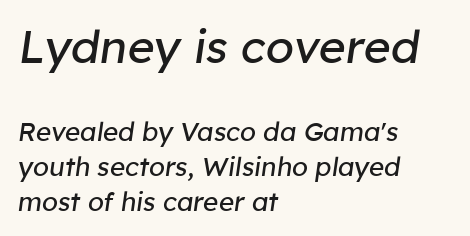
The earlier block is typeset at a bigger size than the later block. The rendering keeps characters at their native spacing. Slant detected: the letters are inclined. Compared with a typical body face, this is equally light or lighter still. The face used here is proportionally spaced, like ordinary book or web type.
